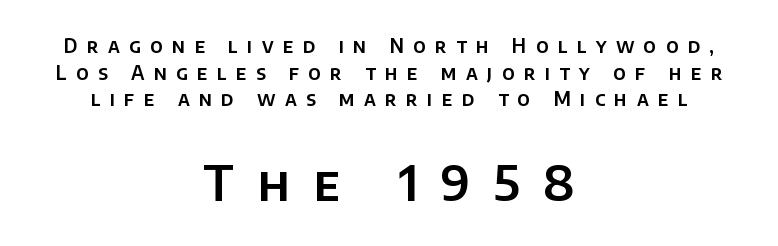
Q: Is the text italic (slanted)? A: No, it is upright.
Q: Is the typeface a serif or a sans-serif typeface? A: Sans-serif.
Q: Is the text underlined? A: No.
Q: How is the paragraph aligned? A: Centered.
Q: Is the spacing between letters normal or unusually wide? A: Unusually wide.
Q: Is the spacing between lines tight, normal or loose? A: Normal.
Q: Which block of text is set in a larger size, the first (top) or the second (bottom)? A: The second (bottom) one.
Q: Width (condensed, normal, or wide)? A: Normal.
Q: Stroke contrast? A: Low.
Q: x-height? A: Large.
Q: Monospaced? A: No.
